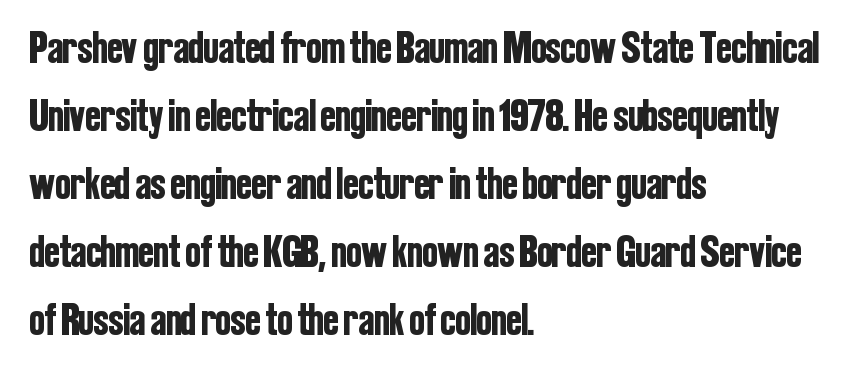
Q: Is the text italic (slanted)? A: No, it is upright.
Q: Is the typeface a serif or a sans-serif typeface? A: Sans-serif.
Q: Is the text underlined? A: No.
Q: How is the paragraph aligned? A: Left-aligned.
Q: Is the spacing between letters normal or unusually wide? A: Normal.
Q: Is the spacing between lines tight, normal or loose? A: Normal.
Q: Width (condensed, normal, or wide)? A: Condensed.
Q: Stroke contrast? A: Low.
Q: x-height? A: Medium.
Q: Monospaced? A: No.
